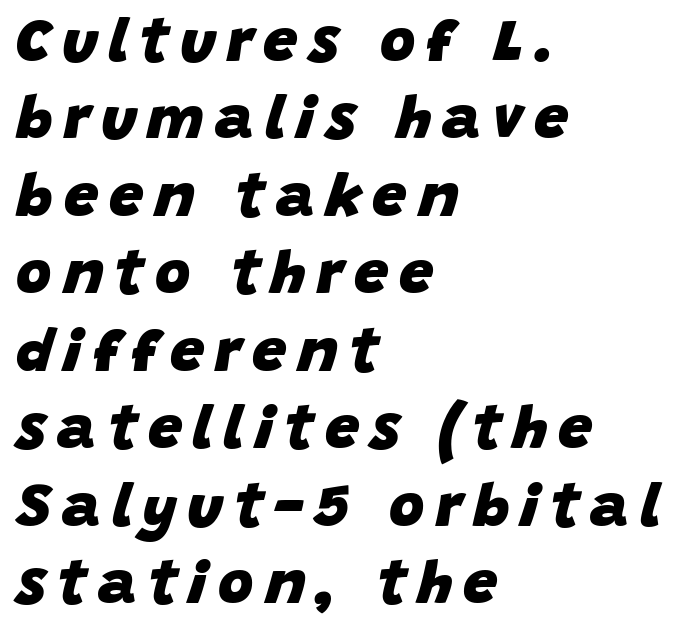
Q: Is the text bold? A: Yes.
Q: Is the text italic (slanted)? A: Yes, it leans right by about 15 degrees.
Q: Is the text underlined? A: No.
Q: How is the paragraph aligned? A: Left-aligned.
Q: Is the spacing between lines tight, normal or loose? A: Normal.
Q: Width (condensed, normal, or wide)? A: Normal.
Q: Stroke contrast? A: Low.
Q: x-height? A: Large.
Q: Monospaced? A: No.
